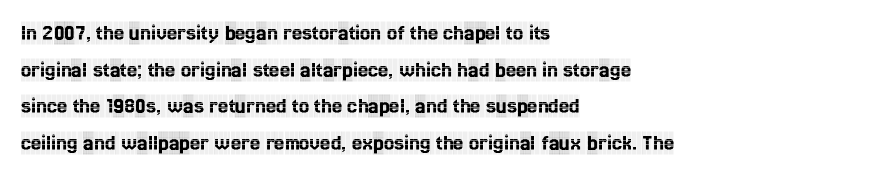
The image shows 23 px text type, upright; set left-aligned, normal line spacing (1.59x), normal letter spacing, not underlined.
